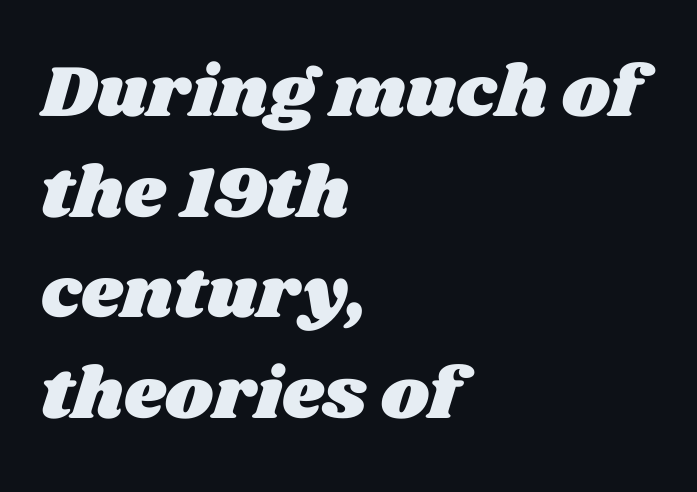
This rendering features lettering with no underline. The paragraph has a hard left edge and a soft right edge. Nobody touched the tracking dial on this one. Think of a printed novel: that variable character pitch is what you see here. Horizontal bands of white between lines are of average thickness.
